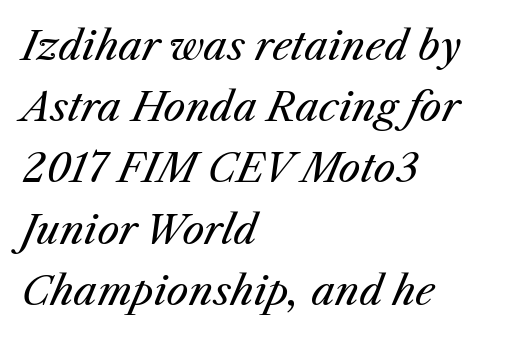
Q: Is the text bold? A: No.
Q: Is the text italic (slanted)? A: Yes, it leans right by about 25 degrees.
Q: Is the text underlined? A: No.
Q: How is the paragraph aligned? A: Left-aligned.
Q: Is the spacing between letters normal or unusually wide? A: Normal.
Q: Is the spacing between lines tight, normal or loose? A: Normal.
Q: Width (condensed, normal, or wide)? A: Normal.
Q: Stroke contrast? A: Medium.
Q: x-height? A: Medium.
Q: Monospaced? A: No.
